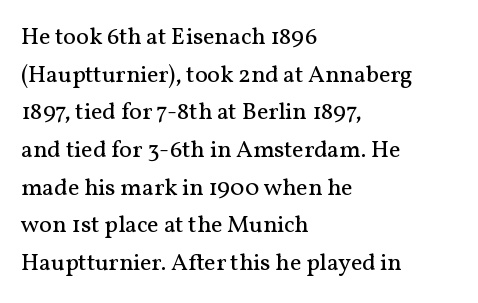
{"italic": "no", "bold": "no", "underline": "no", "align": "left", "line_spacing": "normal", "line_spacing_ratio": 1.57, "letter_spacing": "normal", "letter_spacing_em": 0.0, "glyph_px": 24}
